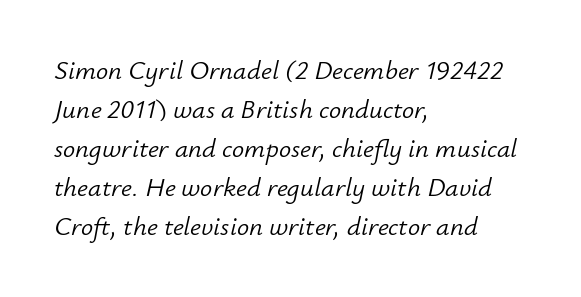
Style check: oblique. What's the leading like? Ordinary, nothing unusual. Students, note that the glyphs here touch the page at normal intervals. Underline: absent. If you drew a ruler down the left edge, every line would touch it.
